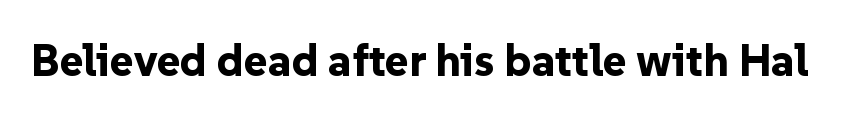
{"serif": "no", "italic": "no", "bold": "yes", "weight": "bold", "width": "normal", "stroke_contrast": "low", "x_height": "medium", "monospaced": "no", "underline": "no", "letter_spacing": "normal", "letter_spacing_em": 0.0, "glyph_px": 45}
